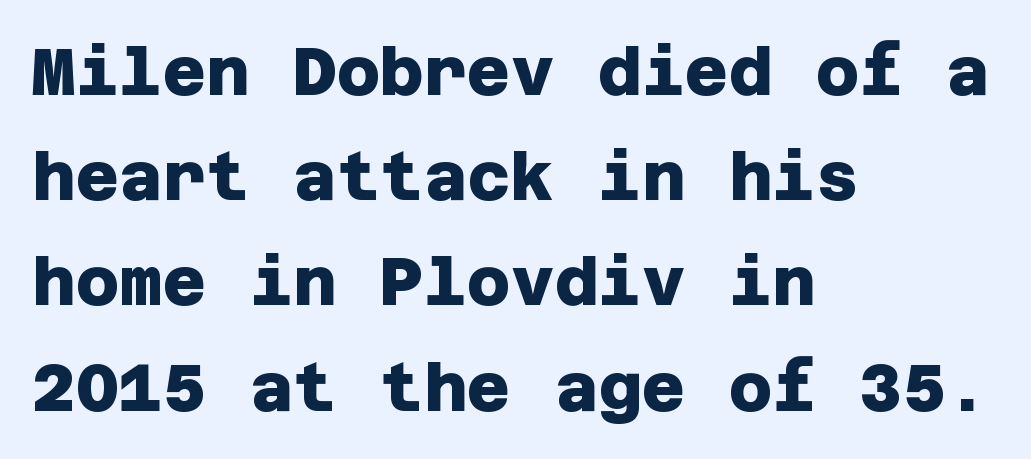
{"serif": "no", "bold": "yes", "weight": "heavy", "width": "normal", "stroke_contrast": "low", "x_height": "large", "underline": "no", "align": "left", "line_spacing": "normal", "line_spacing_ratio": 1.57, "letter_spacing": "normal", "letter_spacing_em": 0.0, "glyph_px": 67}
